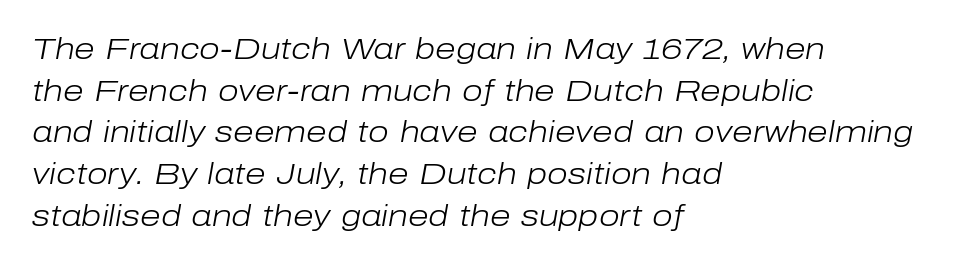
Q: Is the text bold? A: No.
Q: Is the text italic (slanted)? A: Yes, it leans right by about 10 degrees.
Q: Is the text underlined? A: No.
Q: How is the paragraph aligned? A: Left-aligned.
Q: Is the spacing between letters normal or unusually wide? A: Normal.
Q: Is the spacing between lines tight, normal or loose? A: Normal.
Q: Width (condensed, normal, or wide)? A: Normal.
Q: Stroke contrast? A: Low.
Q: x-height? A: Medium.
Q: Monospaced? A: No.
